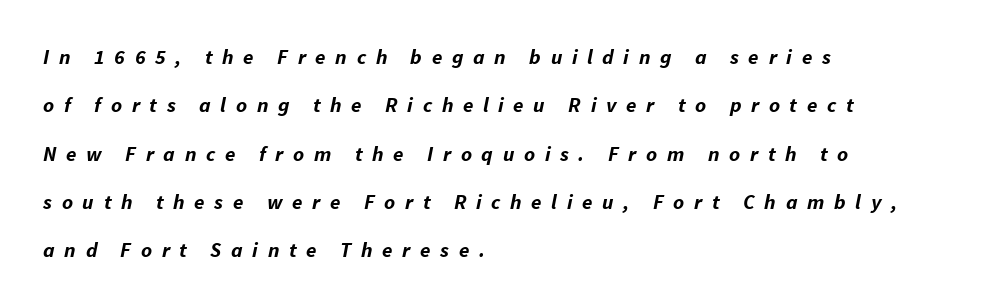
{"italic": "yes", "lean": "right", "slant_degrees": 11, "bold": "yes", "underline": "no", "align": "left", "line_spacing": "loose", "line_spacing_ratio": 2.3, "letter_spacing": "wide", "letter_spacing_em": 0.46, "glyph_px": 21}
